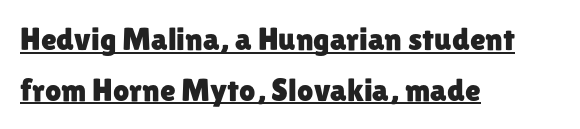
Q: Is the text italic (slanted)? A: No, it is upright.
Q: Is the typeface a serif or a sans-serif typeface? A: Sans-serif.
Q: Is the text underlined? A: Yes.
Q: How is the paragraph aligned? A: Left-aligned.
Q: Is the spacing between letters normal or unusually wide? A: Normal.
Q: Is the spacing between lines tight, normal or loose? A: Normal.
Q: Width (condensed, normal, or wide)? A: Normal.
Q: Stroke contrast? A: Low.
Q: x-height? A: Medium.
Q: Monospaced? A: No.
